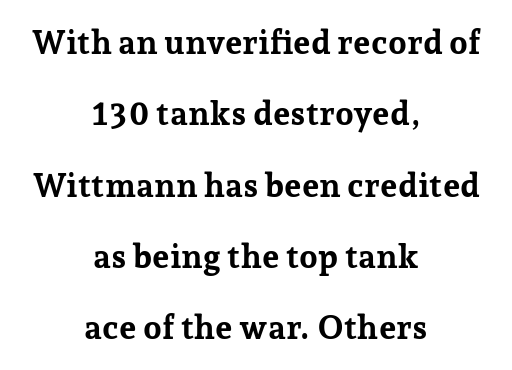
Each letter keeps its own natural width here, so spacing adapts to shape. These lines stand farther apart than default settings would place them. Set as a true bold cut, around the 700 mark. Nobody drew a line under any word here.
